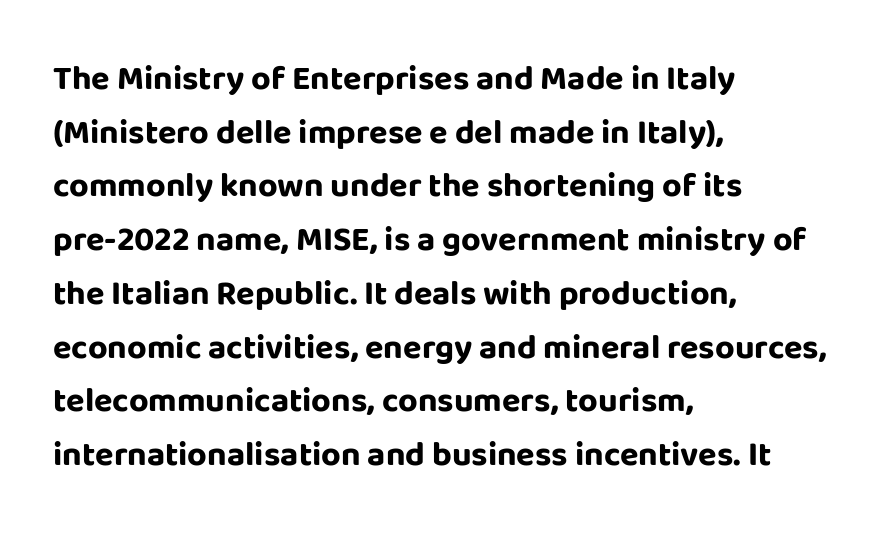
Q: Is the text bold? A: Yes.
Q: Is the text italic (slanted)? A: No, it is upright.
Q: Is the typeface a serif or a sans-serif typeface? A: Sans-serif.
Q: Is the text underlined? A: No.
Q: How is the paragraph aligned? A: Left-aligned.
Q: Is the spacing between letters normal or unusually wide? A: Normal.
Q: Is the spacing between lines tight, normal or loose? A: Normal.
Q: Width (condensed, normal, or wide)? A: Normal.
Q: Stroke contrast? A: Low.
Q: x-height? A: Large.
Q: Monospaced? A: No.
